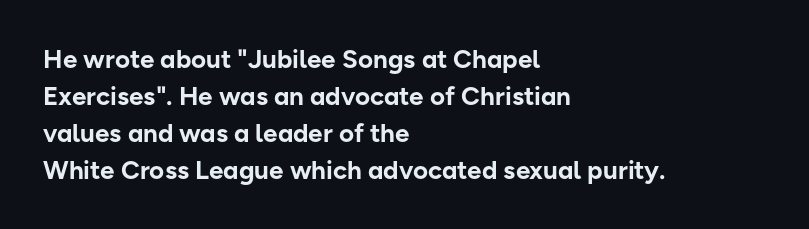
{"italic": "no", "bold": "yes", "underline": "no", "align": "left", "line_spacing": "normal", "line_spacing_ratio": 1.42, "letter_spacing": "normal", "letter_spacing_em": 0.0, "glyph_px": 26}
